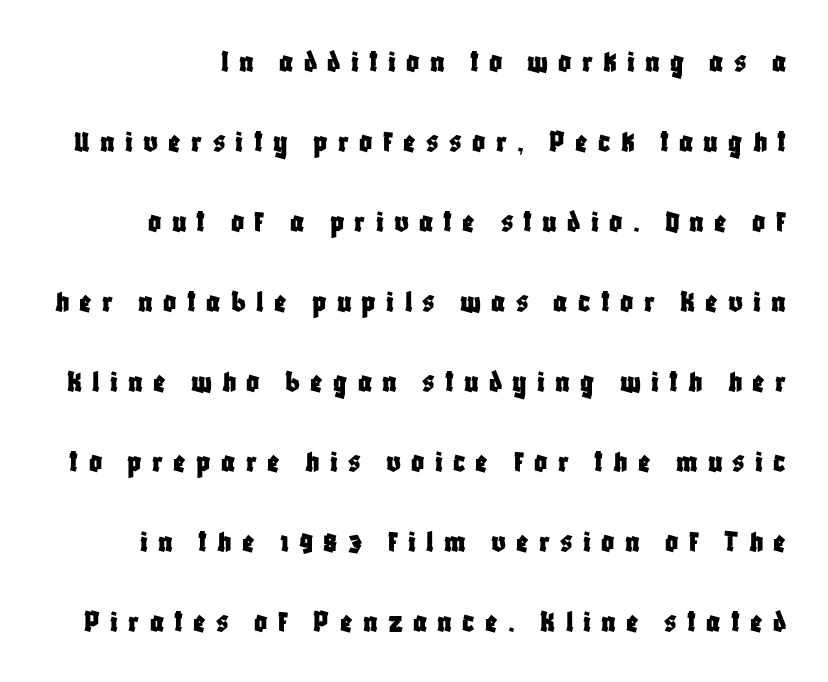
The letters stand straight up with perfectly vertical stems. Is this a fixed-width face? No — the glyphs have proportional, varying widths. There is plenty of visible air inserted between adjacent glyphs. Plain, unruled lines of type.
